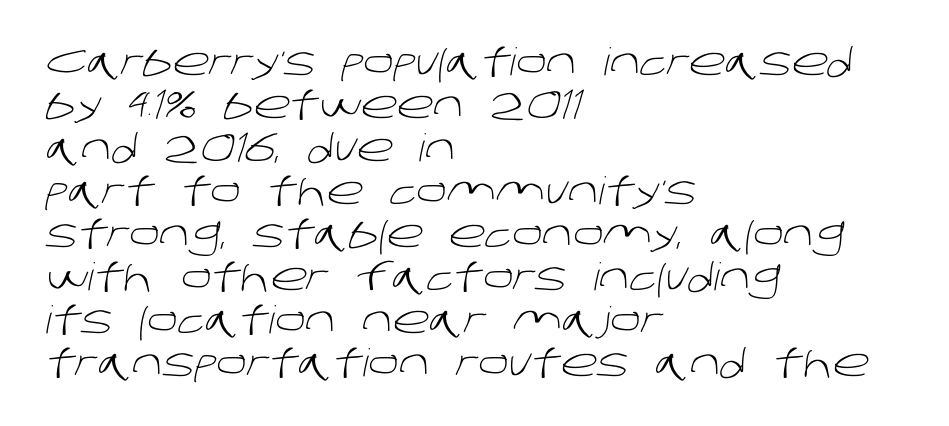
Q: Is the text bold? A: No.
Q: Is the typeface a serif or a sans-serif typeface? A: Sans-serif.
Q: Is the text underlined? A: No.
Q: How is the paragraph aligned? A: Left-aligned.
Q: Is the spacing between letters normal or unusually wide? A: Normal.
Q: Is the spacing between lines tight, normal or loose? A: Tight.
Q: Width (condensed, normal, or wide)? A: Normal.
Q: Stroke contrast? A: Low.
Q: x-height? A: Large.
Q: Monospaced? A: No.
